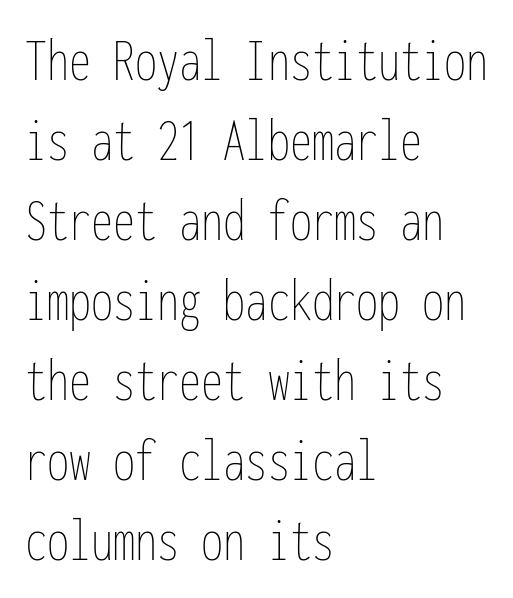
Check the space under the baseline: it is left empty. The specimen reads as upright at a glance. The line texture is even and compact thanks to regular tracking. These lines are rendered in a fixed-pitch font.
